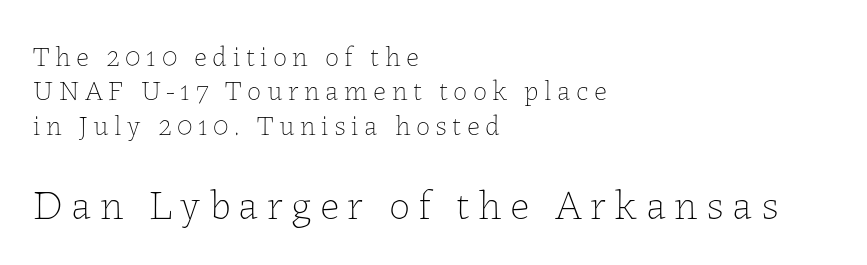
Q: Is the text bold? A: No.
Q: Is the text italic (slanted)? A: No, it is upright.
Q: Is the text underlined? A: No.
Q: How is the paragraph aligned? A: Left-aligned.
Q: Is the spacing between letters normal or unusually wide? A: Unusually wide.
Q: Which block of text is set in a larger size, the first (top) or the second (bottom)? A: The second (bottom) one.
Q: Width (condensed, normal, or wide)? A: Normal.
Q: Stroke contrast? A: Low.
Q: x-height? A: Medium.
Q: Monospaced? A: No.
